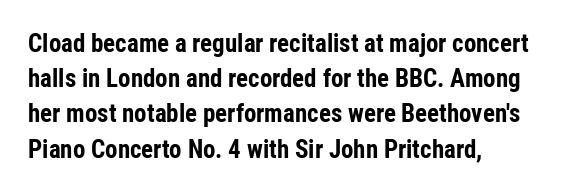
Here the glyphs are tracked normally, forming tight word shapes. Posture: upright roman. Plain, unruled lines of type. Leading matches the norm, producing a regular column.
